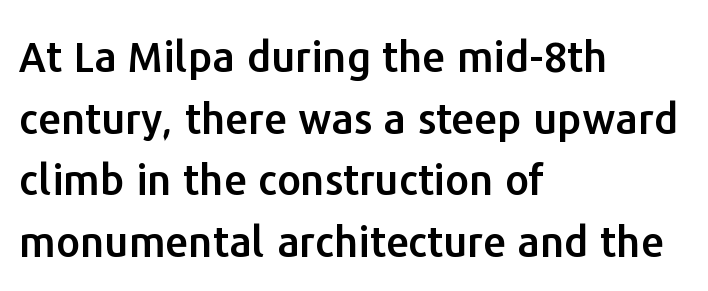
Q: Is the text italic (slanted)? A: No, it is upright.
Q: Is the typeface a serif or a sans-serif typeface? A: Sans-serif.
Q: Is the text underlined? A: No.
Q: How is the paragraph aligned? A: Left-aligned.
Q: Is the spacing between letters normal or unusually wide? A: Normal.
Q: Is the spacing between lines tight, normal or loose? A: Normal.
Q: Width (condensed, normal, or wide)? A: Normal.
Q: Stroke contrast? A: Low.
Q: x-height? A: Medium.
Q: Monospaced? A: No.
